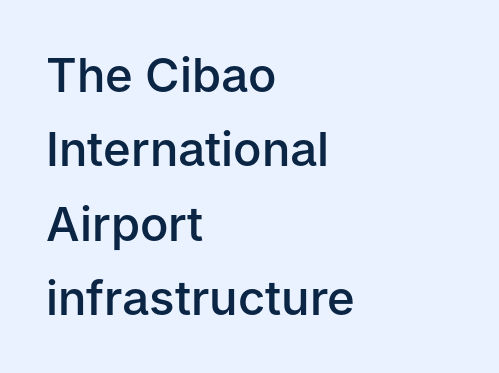
The paragraph has a hard left edge and a soft right edge. Classification — sans serif. Leading matches the norm, producing a regular column. Descender tails drop into unmarked territory.
